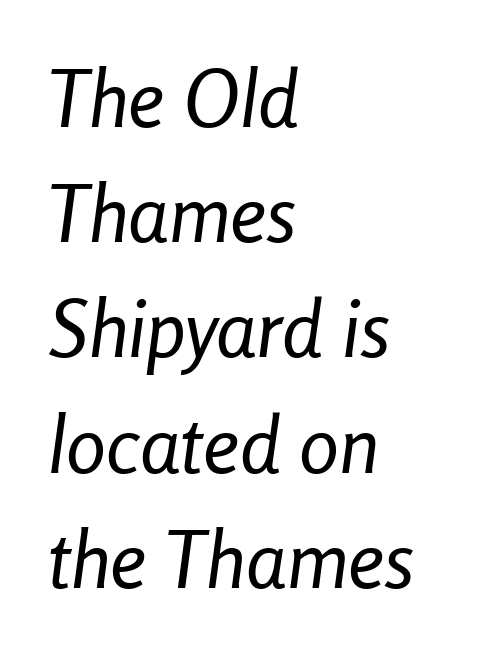
Regarding leading, the lines here are spaced in the standard way. The zone under the glyphs is completely vacant. Short and long lines alike share a common starting point at left. The rendering uses natural spacing where letterforms have individual widths. Stems here are at most as thick as an everyday book face.
